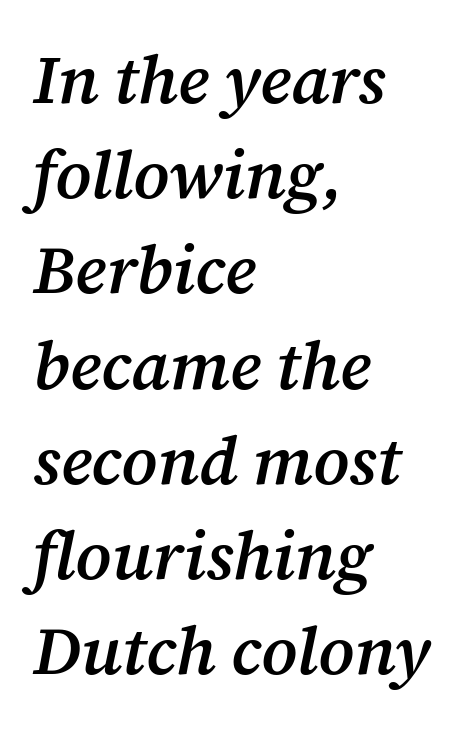
A typesetter would mark this as italic. Regarding serifs, this sample has them. Note the varied advance widths — an 'i' is clearly narrower than an 'm'. The rendering uses a moderate line-height, typical for paragraphs.
